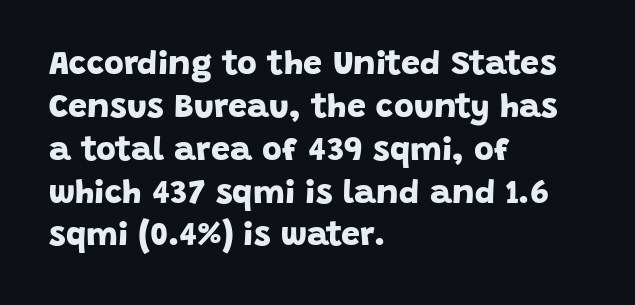
You can tell from the bare stems that sans-serif type was used. The face used here is rendered with its standard letterfit. Typographic density is high because the face is bold. Leading matches the norm, producing a regular column. Each row of text sits above clean, open space.
